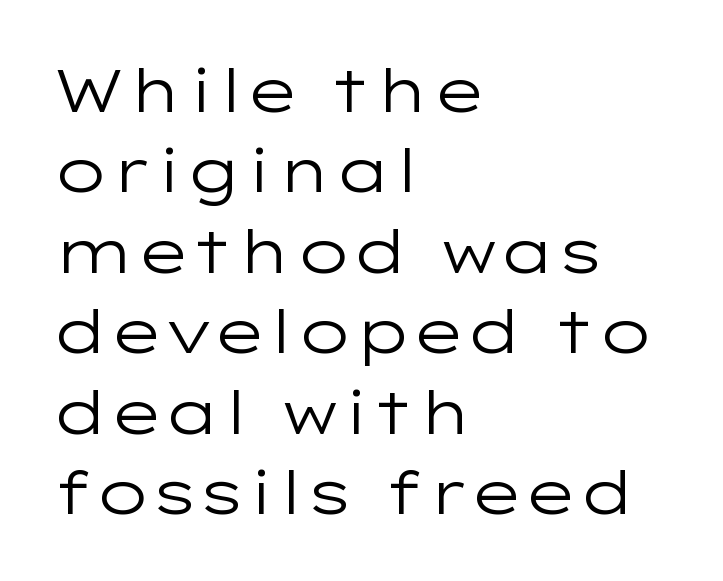
The image shows 60 px regular-weight, wide sans-serif type, upright; set left-aligned, normal line spacing (1.34x), normal letter spacing, not underlined; low stroke contrast and a medium x-height.
